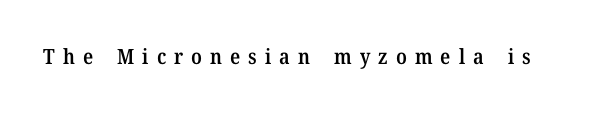
Q: Is the text bold? A: Semi-bold.
Q: Is the text italic (slanted)? A: No, it is upright.
Q: Is the text underlined? A: No.
Q: Is the spacing between letters normal or unusually wide? A: Unusually wide.
